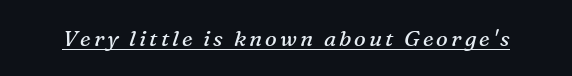
The image shows 22 px text type, italic (leaning right); set underlined.
